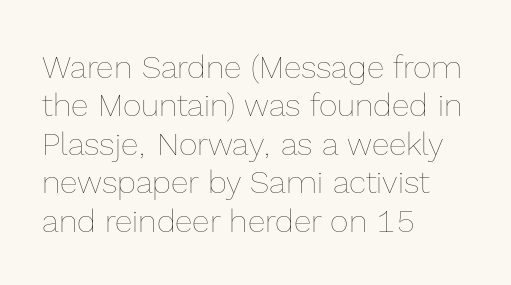
Looks like regular typesetting: each glyph gets only the width it needs. No letter is thick-stroked: the sample isn't bold. The string is rendered with underlining switched off. The rag falls on the right side of this text block. Short note: letters normally spaced. When letters stand straight like this, we call the style roman or upright.
